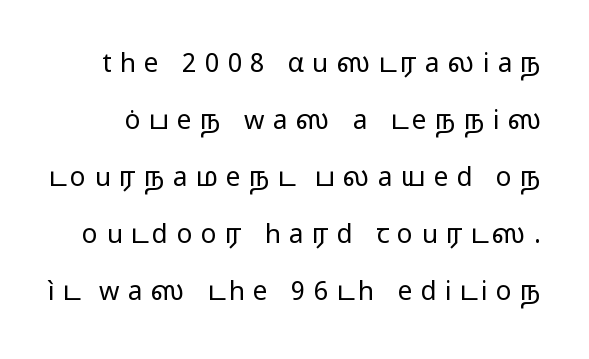
Has an underline been added? It has not. Whoever set this chose breathing room over compactness in the vertical rhythm. Characters follow at a spacing far wider than the type designer built in. Stroke thickness stays within the range of a standard reading face or lighter. No italicization has been applied; the sample stays upright.
